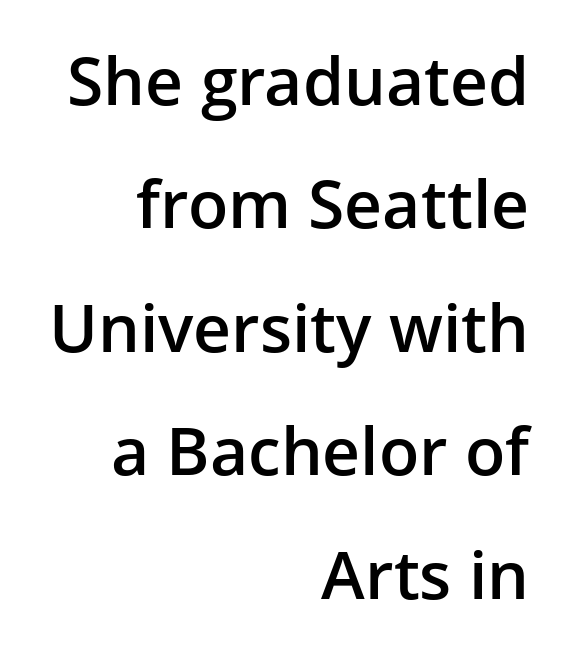
{"serif": "no", "italic": "no", "bold": "semi", "weight": "semibold", "width": "normal", "stroke_contrast": "low", "x_height": "medium", "monospaced": "no", "underline": "no", "align": "right", "line_spacing_ratio": 1.87, "letter_spacing": "normal", "letter_spacing_em": 0.0, "glyph_px": 66}
